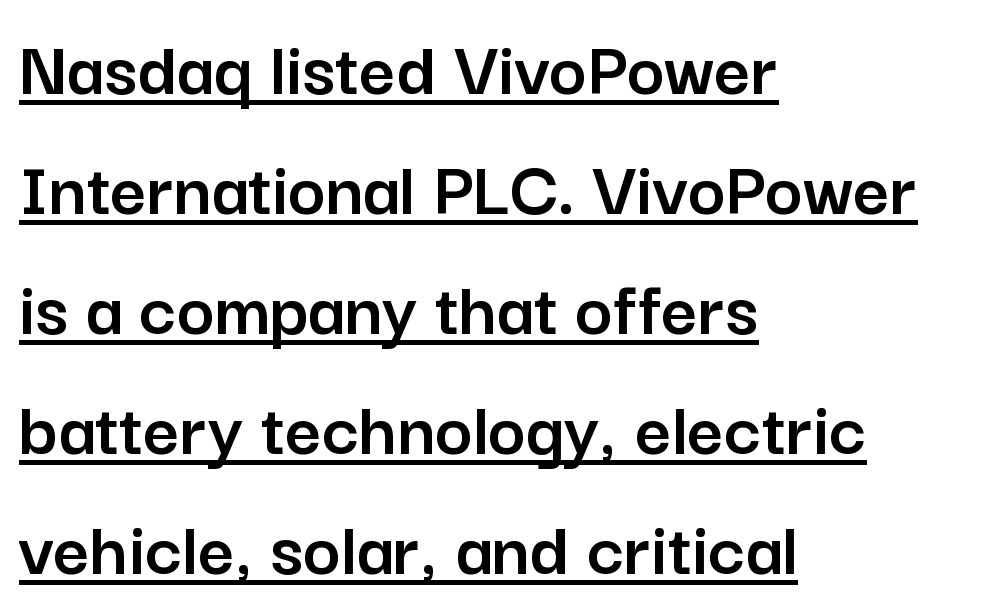
{"serif": "no", "italic": "no", "width": "normal", "stroke_contrast": "low", "x_height": "medium", "monospaced": "no", "underline": "yes", "align": "left", "line_spacing": "normal", "line_spacing_ratio": 1.5, "letter_spacing": "normal", "letter_spacing_em": 0.0, "glyph_px": 80}
